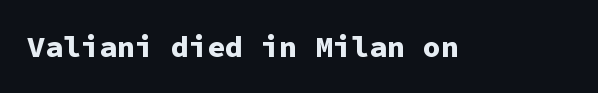
Q: Is the text bold? A: Yes.
Q: Is the text italic (slanted)? A: No, it is upright.
Q: Is the typeface a serif or a sans-serif typeface? A: Sans-serif.
Q: Is the text underlined? A: No.
Q: Is the spacing between letters normal or unusually wide? A: Normal.
Q: Width (condensed, normal, or wide)? A: Normal.
Q: Stroke contrast? A: Low.
Q: x-height? A: Medium.
Q: Monospaced? A: Yes.
